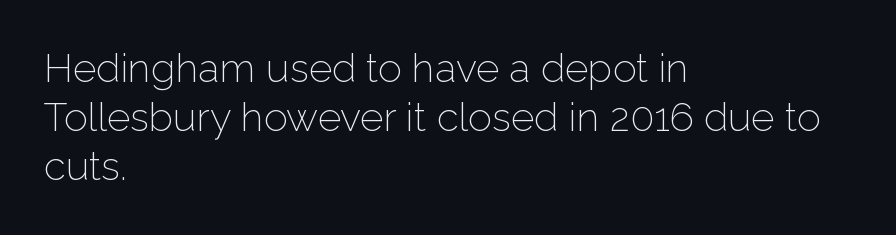
{"serif": "no", "italic": "no", "bold": "no", "weight": "light", "width": "normal", "stroke_contrast": "low", "x_height": "medium", "monospaced": "no", "underline": "no", "align": "left", "line_spacing_ratio": 1.23, "letter_spacing": "normal", "letter_spacing_em": 0.0, "glyph_px": 40}
